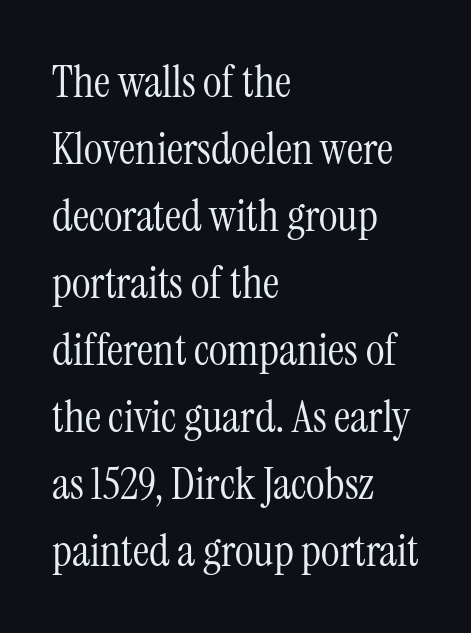
Q: Is the text bold? A: No.
Q: Is the text italic (slanted)? A: No, it is upright.
Q: Is the typeface a serif or a sans-serif typeface? A: Serif.
Q: Is the text underlined? A: No.
Q: How is the paragraph aligned? A: Left-aligned.
Q: Is the spacing between letters normal or unusually wide? A: Normal.
Q: Is the spacing between lines tight, normal or loose? A: Normal.
Q: Width (condensed, normal, or wide)? A: Condensed.
Q: Stroke contrast? A: Medium.
Q: x-height? A: Medium.
Q: Monospaced? A: No.
